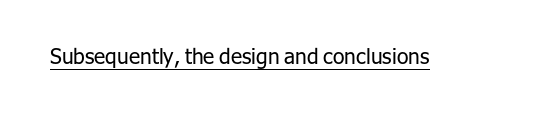
Italic: no, the glyphs are upright roman. You can see a thin bar hugging the bottom of the glyphs. Nothing heavy about these letters — not bold at all. Look at the tracking — it's just the regular setting, nothing added.
